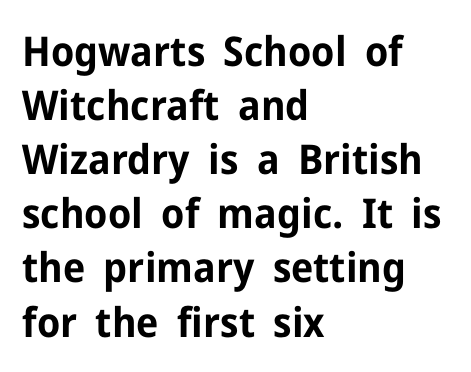
No extra tracking has been applied to these lines. All the whitespace from short lines collects on the right. Here the designer chose a conventional face with non-uniform glyph widths. The passage shown is not underscored anywhere. These words are printed bold, with thick strokes throughout. Interline gaps are of average width in this sample.
